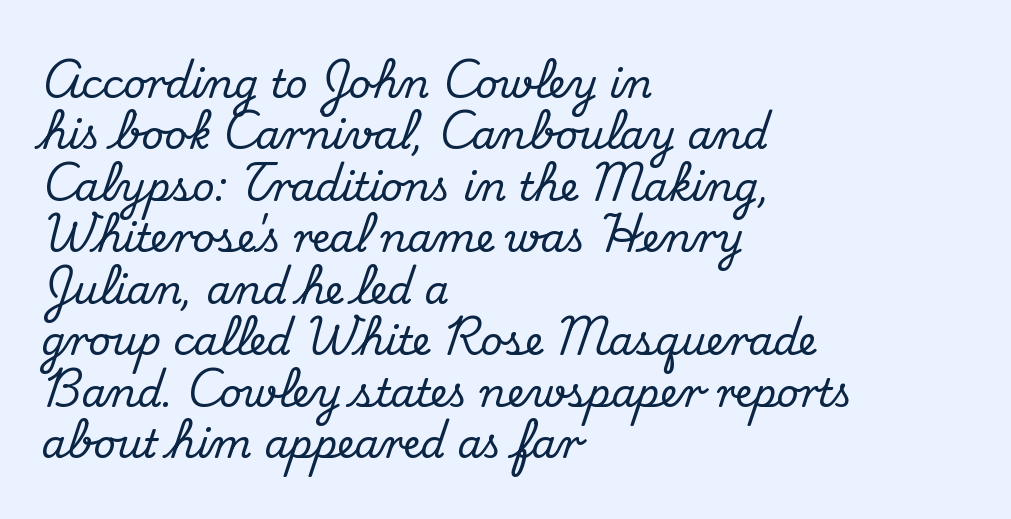
The paragraph has a hard left edge and a soft right edge. Honestly, the letter spacing is just normal — you wouldn't notice it. The baseline area is clear. Baseline-to-baseline distance is the conventional proportion of letter height. Think of a printed novel: that variable character pitch is what you see here.
